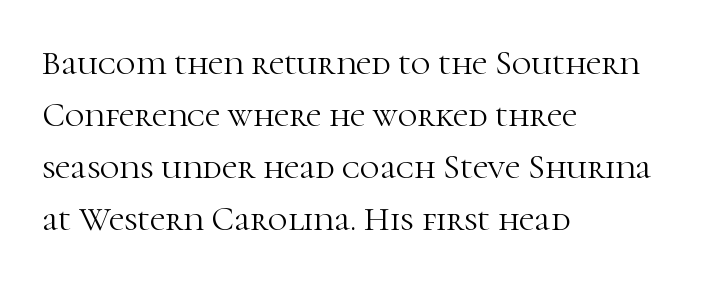
Q: Is the text bold? A: No.
Q: Is the text italic (slanted)? A: No, it is upright.
Q: Is the typeface a serif or a sans-serif typeface? A: Serif.
Q: Is the text underlined? A: No.
Q: How is the paragraph aligned? A: Left-aligned.
Q: Is the spacing between letters normal or unusually wide? A: Normal.
Q: Is the spacing between lines tight, normal or loose? A: Normal.
Q: Width (condensed, normal, or wide)? A: Normal.
Q: Stroke contrast? A: High.
Q: x-height? A: Medium.
Q: Monospaced? A: No.
